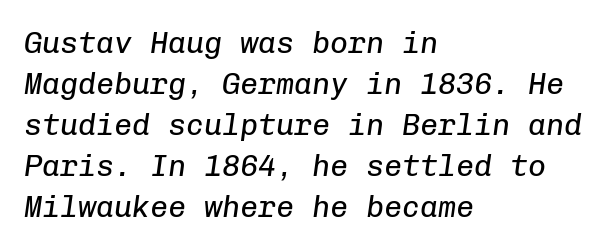
Regarding leading, the lines here are spaced in the standard way. The letters march in equal steps, a hallmark of fixed-pitch type. The lines are quadded left. Emphasis-style slanted type is in use. No letter is thick-stroked: the sample isn't bold.
